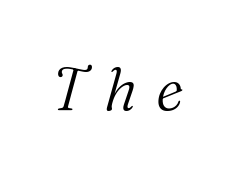
Classification — serif. This is oblique type, the kind used for emphasis or titles. Look at the tracking — it's clearly loosened, letters drifting apart. The gap between lines stays unmarked. Letters have the restrained weight of plain body copy at most.
